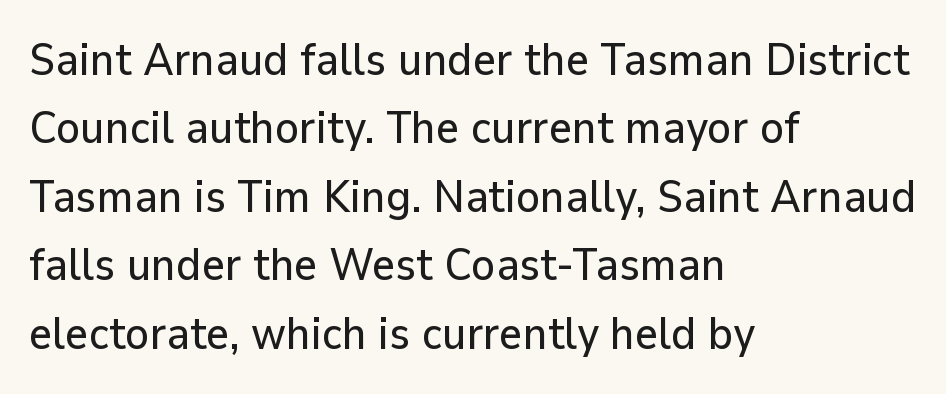
If you measured baseline to baseline, you'd find a middling distance. You could not count columns in this text — the font is proportionally spaced. This sample uses plain, unmodified letter spacing. A roman cut, with each character standing at attention. A classic flush-left, rag-right setting is used for this passage. Words float on clear page, feet unadorned.
